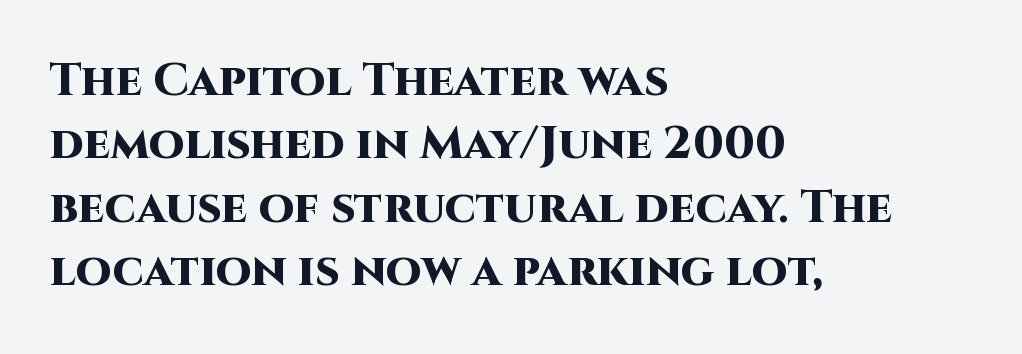
{"serif": "no", "italic": "no", "bold": "yes", "weight": "heavy", "width": "normal", "stroke_contrast": "high", "x_height": "large", "monospaced": "no", "underline": "no", "align": "left", "line_spacing": "normal", "line_spacing_ratio": 1.38, "letter_spacing": "normal", "letter_spacing_em": 0.0, "glyph_px": 46}
